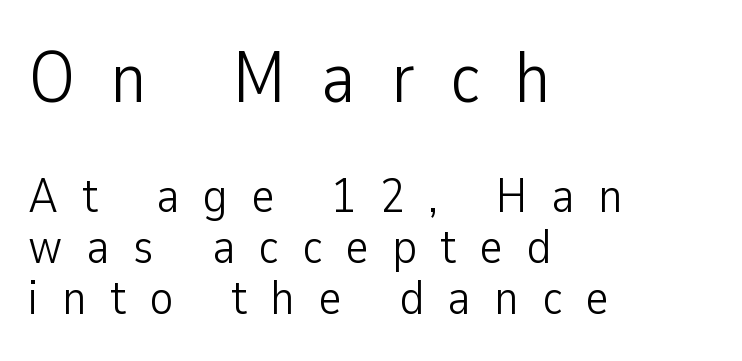
{"serif": "no", "italic": "no", "bold": "no", "weight": "light", "width": "condensed", "stroke_contrast": "low", "x_height": "medium", "monospaced": "no", "underline": "no", "align": "left", "line_spacing": "tight", "line_spacing_ratio": 1.04, "letter_spacing": "wide", "letter_spacing_em": 0.48, "larger_block": "first", "size_ratio": 1.49, "glyph_px": 73}
